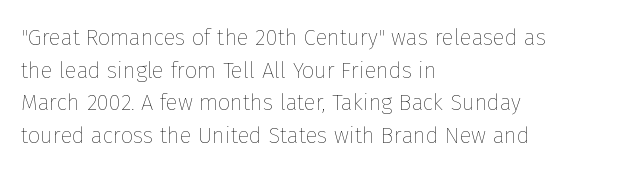
{"italic": "no", "bold": "no", "underline": "no", "align": "left", "line_spacing": "normal", "line_spacing_ratio": 1.48, "letter_spacing": "normal", "letter_spacing_em": 0.0, "glyph_px": 22}
